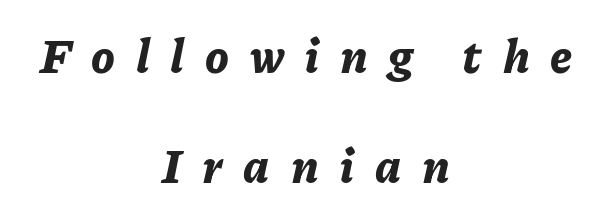
The image shows 47 px bold type, italic (leaning right); set centered, loose line spacing (2.35x), unusually wide letter spacing (+0.44 em), not underlined; low stroke contrast and a medium x-height.
